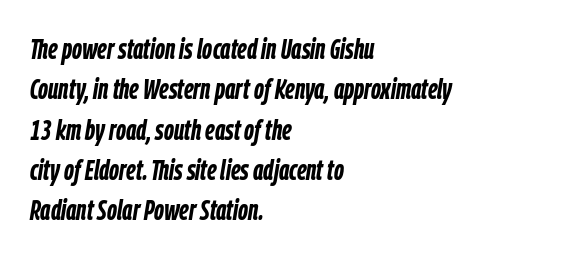
Leftover space on each line is placed entirely after the last word. Standard letterfit; no display-style spreading of the glyphs. Notice how descenders clear the ascenders below comfortably — that's standard leading. Check the space under the baseline: it is left empty. You'd pick this weight for a headline — it's a proper bold.
